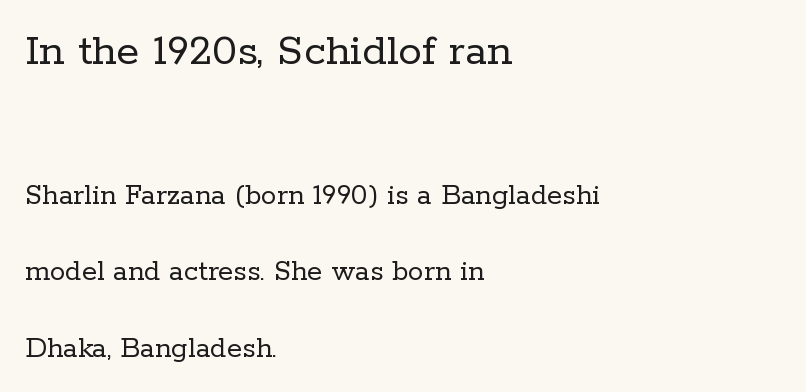
Is the lower block the larger one? No — the upper block carries the bigger type. The typesetter chose a ragged-right arrangement here. Underlining? Definitely not there. This sample uses plain, unmodified letter spacing. The line-height multiplier appears high, well above default.
